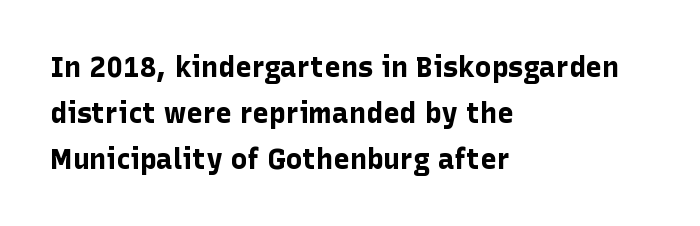
{"serif": "no", "italic": "no", "bold": "yes", "weight": "bold", "width": "normal", "stroke_contrast": "low", "x_height": "medium", "monospaced": "no", "underline": "no", "align": "left", "line_spacing": "normal", "line_spacing_ratio": 1.64, "letter_spacing": "normal", "letter_spacing_em": 0.0, "glyph_px": 28}
